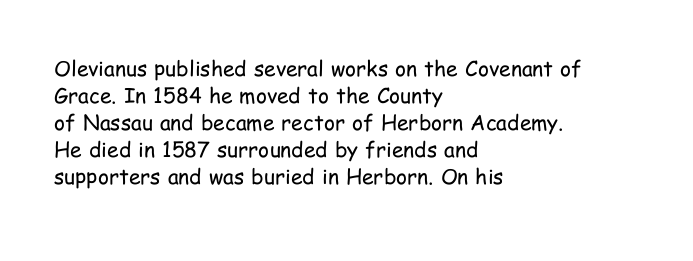
Q: Is the text bold? A: No.
Q: Is the text italic (slanted)? A: No, it is upright.
Q: Is the text underlined? A: No.
Q: How is the paragraph aligned? A: Left-aligned.
Q: Is the spacing between letters normal or unusually wide? A: Normal.
Q: Is the spacing between lines tight, normal or loose? A: Normal.
